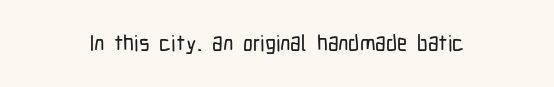
{"italic": "no", "underline": "no", "letter_spacing": "normal", "letter_spacing_em": 0.0, "glyph_px": 22}
